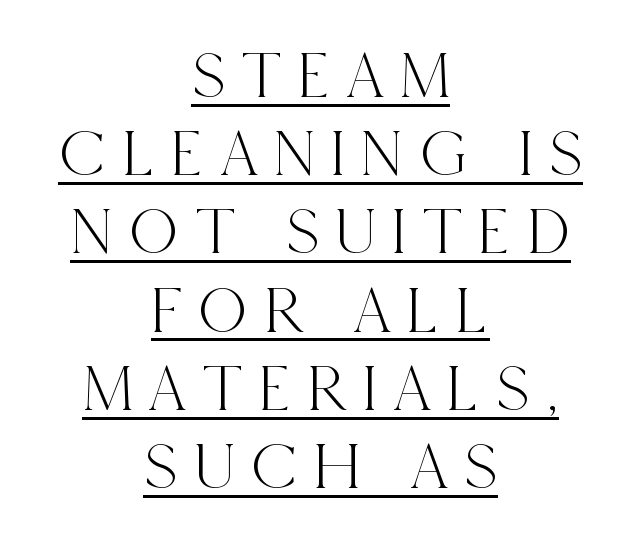
Compared with typical body copy, the letter spacing here is much looser. Vertically, the passage feels compressed, each row crowding the next. The glyphs in this specimen are seriffed. You can see a thin bar hugging the bottom of the glyphs. No italicization has been applied; the sample stays upright.
